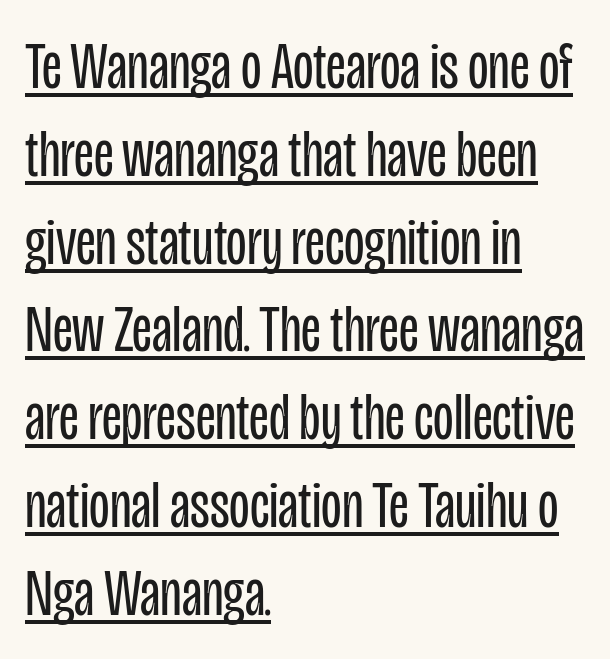
If you measured baseline to baseline, you'd find a middling distance. The characters display no serif detailing; their extremities are plain. This is roman type, the default non-slanted kind. Reading down the block, your eye returns to a fixed left position each line.
